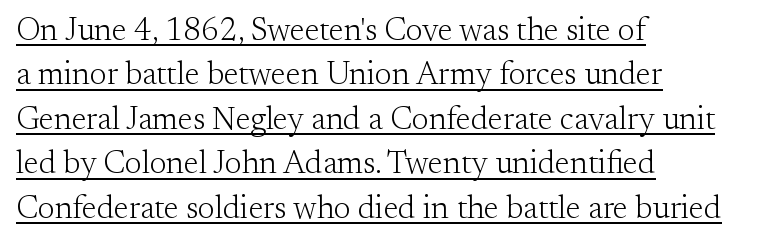
The image shows 32 px light serif type, upright; set left-aligned, normal line spacing (1.39x), normal letter spacing, underlined; medium stroke contrast and a small x-height.
